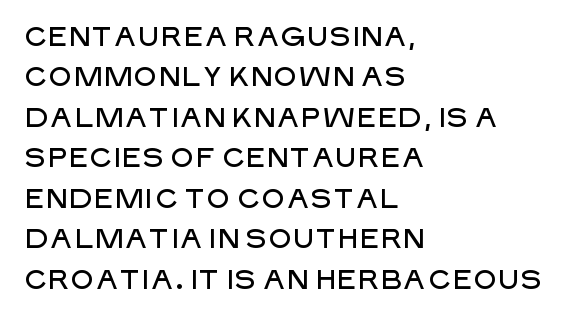
Q: Is the text italic (slanted)? A: No, it is upright.
Q: Is the text underlined? A: No.
Q: How is the paragraph aligned? A: Left-aligned.
Q: Is the spacing between letters normal or unusually wide? A: Normal.
Q: Is the spacing between lines tight, normal or loose? A: Normal.
